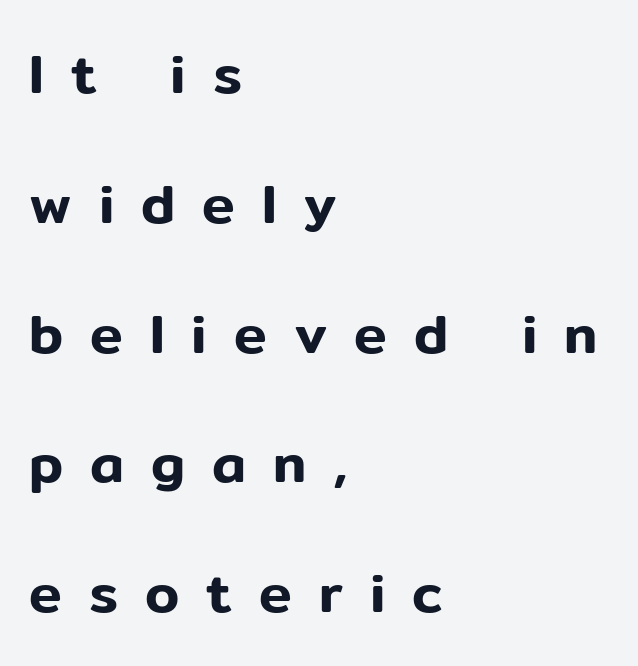
The image shows 55 px sans-serif type, upright; set left-aligned, loose line spacing (2.36x), unusually wide letter spacing (+0.49 em), not underlined; low stroke contrast and a medium x-height.
